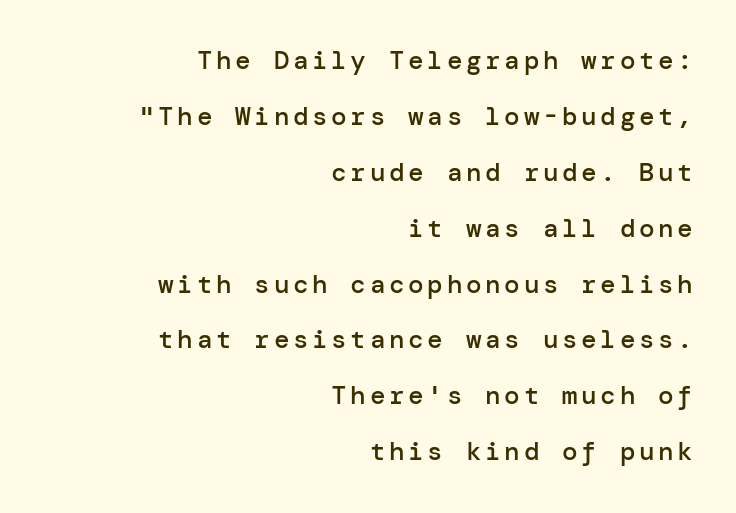
{"italic": "no", "bold": "semi", "underline": "no", "align": "right", "line_spacing": "loose", "line_spacing_ratio": 2.15, "glyph_px": 26}
